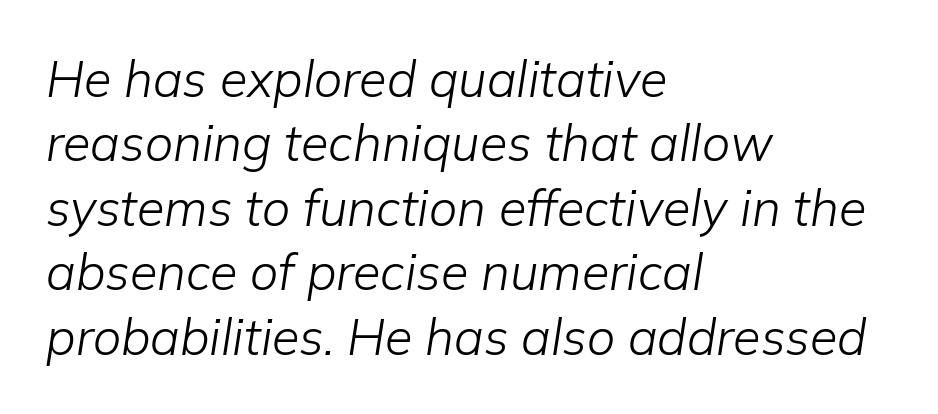
The image shows 50 px light type, italic (leaning right); set left-aligned, normal line spacing (1.29x), normal letter spacing, not underlined; low stroke contrast and a medium x-height.
